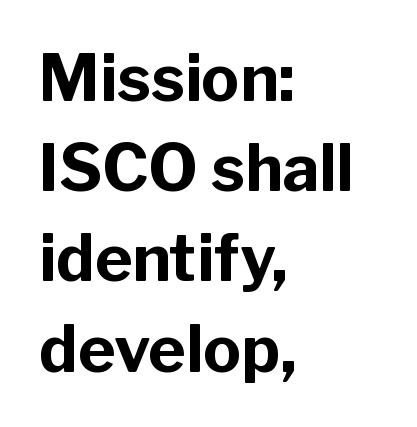
{"serif": "no", "italic": "no", "bold": "yes", "weight": "bold", "width": "normal", "stroke_contrast": "low", "x_height": "medium", "monospaced": "no", "underline": "no", "align": "left", "line_spacing": "normal", "line_spacing_ratio": 1.41, "letter_spacing": "normal", "letter_spacing_em": 0.0, "glyph_px": 64}
